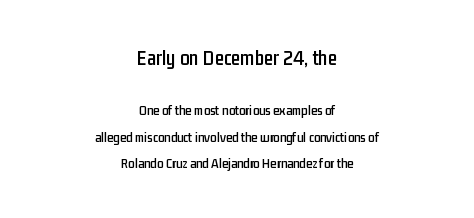
{"italic": "no", "underline": "no", "align": "center", "line_spacing_ratio": 1.89, "letter_spacing": "normal", "letter_spacing_em": 0.0, "larger_block": "first", "size_ratio": 1.5, "glyph_px": 21}
